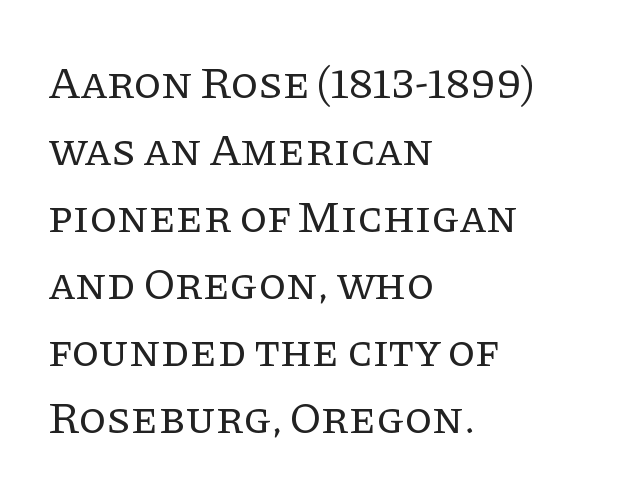
Q: Is the text bold? A: No.
Q: Is the text italic (slanted)? A: No, it is upright.
Q: Is the typeface a serif or a sans-serif typeface? A: Serif.
Q: Is the text underlined? A: No.
Q: How is the paragraph aligned? A: Left-aligned.
Q: Is the spacing between letters normal or unusually wide? A: Normal.
Q: Is the spacing between lines tight, normal or loose? A: Normal.
Q: Width (condensed, normal, or wide)? A: Normal.
Q: Stroke contrast? A: Low.
Q: x-height? A: Large.
Q: Monospaced? A: No.
